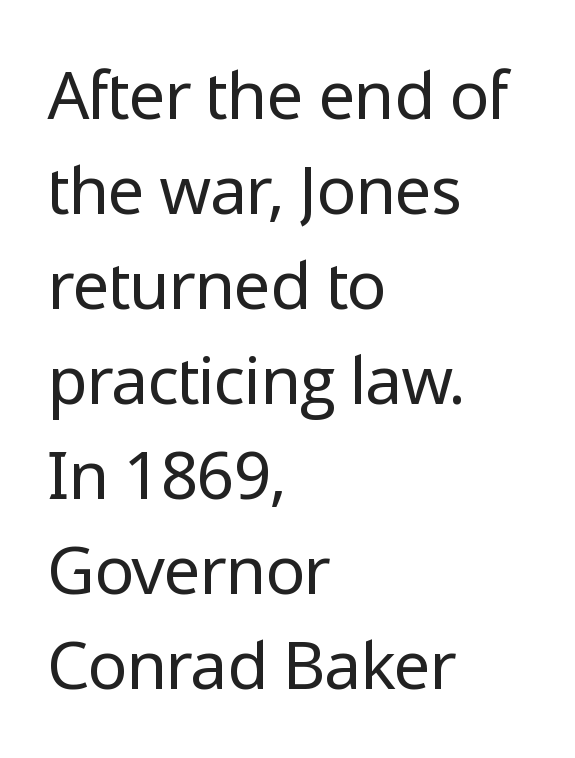
{"serif": "no", "italic": "no", "bold": "no", "weight": "regular", "width": "normal", "stroke_contrast": "low", "x_height": "medium", "monospaced": "no", "underline": "no", "align": "left", "line_spacing": "normal", "line_spacing_ratio": 1.44, "letter_spacing": "normal", "letter_spacing_em": 0.0, "glyph_px": 66}
